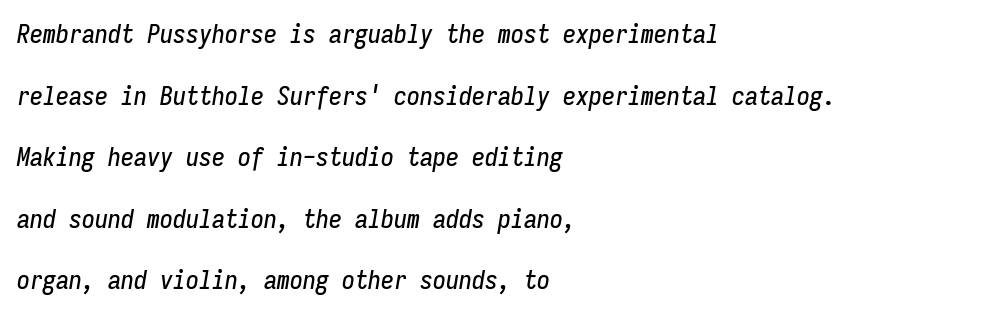
Nothing unusual about the tracking: characters are spaced as the font intends. These lines were composed using italics. Only glyphs here, with clear space below each row. Every row of glyphs begins at an identical x-position on the left.
